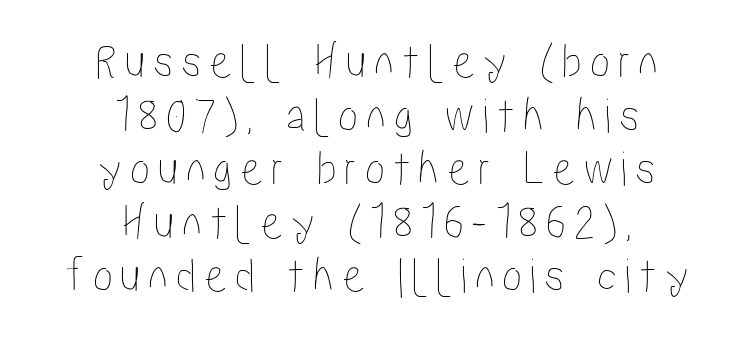
A typesetter would call this proportional, since set widths differ per character. Notice how descenders almost collide with the ascenders below — that's tight leading. The passage is arranged like a title page — every line centered. The words here are not underlined.
